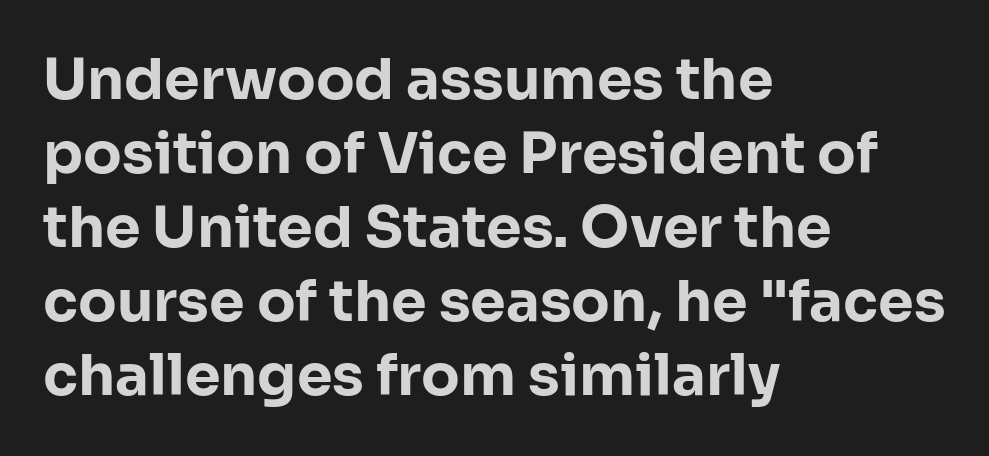
{"serif": "no", "italic": "no", "bold": "yes", "weight": "bold", "width": "normal", "stroke_contrast": "low", "x_height": "medium", "monospaced": "no", "underline": "no", "align": "left", "line_spacing": "normal", "line_spacing_ratio": 1.3, "letter_spacing": "normal", "letter_spacing_em": 0.0, "glyph_px": 57}
